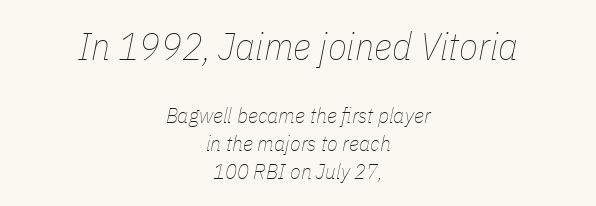
Q: Is the text bold? A: No.
Q: Is the text italic (slanted)? A: Yes, it leans right by about 11 degrees.
Q: Is the text underlined? A: No.
Q: How is the paragraph aligned? A: Centered.
Q: Is the spacing between letters normal or unusually wide? A: Normal.
Q: Is the spacing between lines tight, normal or loose? A: Normal.
Q: Which block of text is set in a larger size, the first (top) or the second (bottom)? A: The first (top) one.
Q: Width (condensed, normal, or wide)? A: Condensed.
Q: Stroke contrast? A: Low.
Q: x-height? A: Medium.
Q: Monospaced? A: No.
